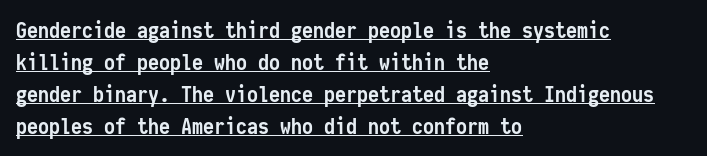
{"italic": "no", "bold": "yes", "underline": "yes", "align": "left", "line_spacing": "normal", "line_spacing_ratio": 1.45, "letter_spacing": "normal", "letter_spacing_em": 0.0, "glyph_px": 22}
